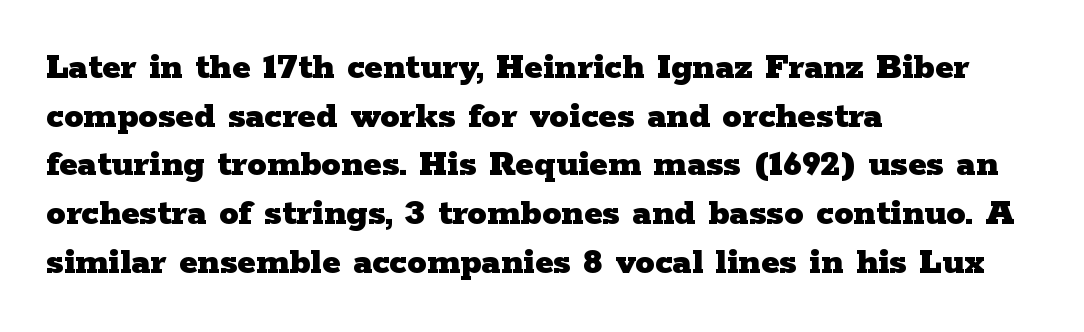
The sample has been set heavy, in full bold. Old-style or modern, the face here clearly has serifs. The specimen reads as upright at a glance. Notice how descenders clear the ascenders below comfortably — that's standard leading.
